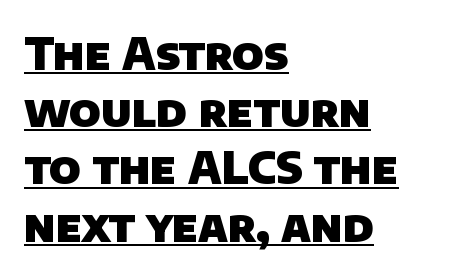
Vertical spacing — default. Beneath each row of characters lies a ruled line. The type family on display is of the sans-serif kind. Set as a true bold cut, around the 700 mark.
